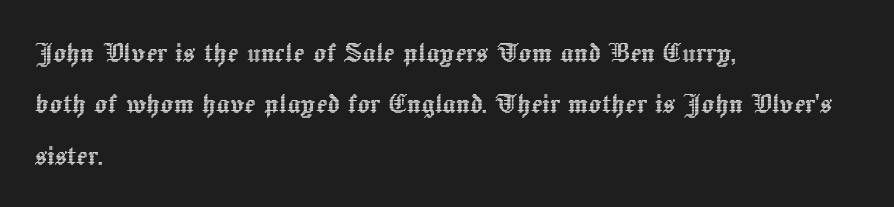
The image shows 33 px text type, upright; set left-aligned, normal line spacing (1.56x), normal letter spacing, not underlined; a medium x-height.
